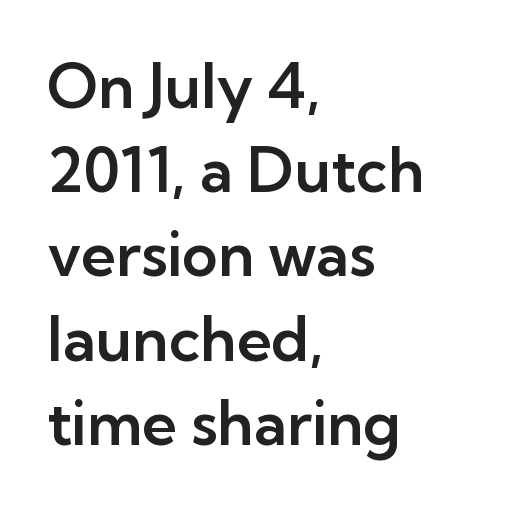
{"serif": "no", "italic": "no", "width": "normal", "stroke_contrast": "low", "x_height": "medium", "monospaced": "no", "underline": "no", "align": "left", "line_spacing": "normal", "line_spacing_ratio": 1.38, "letter_spacing": "normal", "letter_spacing_em": 0.0, "glyph_px": 61}
